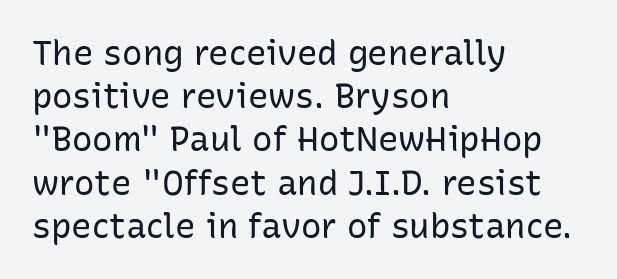
Q: Is the text bold? A: No.
Q: Is the text italic (slanted)? A: No, it is upright.
Q: Is the typeface a serif or a sans-serif typeface? A: Sans-serif.
Q: Is the text underlined? A: No.
Q: How is the paragraph aligned? A: Left-aligned.
Q: Is the spacing between letters normal or unusually wide? A: Normal.
Q: Is the spacing between lines tight, normal or loose? A: Normal.
Q: Width (condensed, normal, or wide)? A: Normal.
Q: Stroke contrast? A: Low.
Q: x-height? A: Medium.
Q: Monospaced? A: No.
